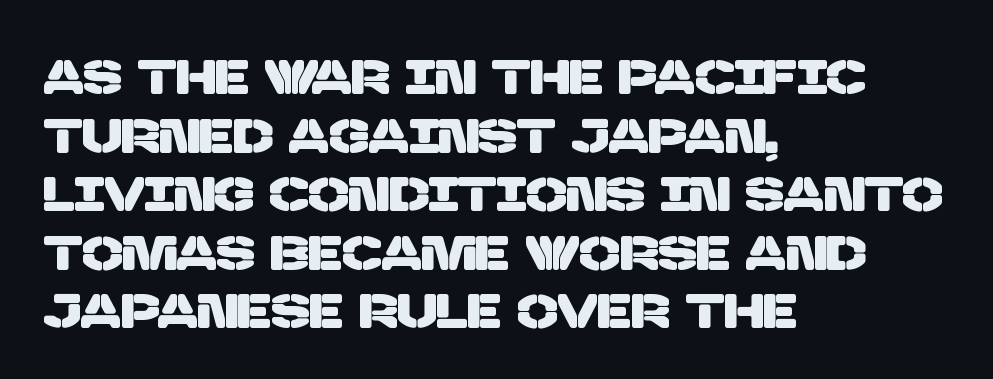
Q: Is the typeface a serif or a sans-serif typeface? A: Sans-serif.
Q: Is the text underlined? A: No.
Q: How is the paragraph aligned? A: Left-aligned.
Q: Is the spacing between letters normal or unusually wide? A: Normal.
Q: Width (condensed, normal, or wide)? A: Normal.
Q: Stroke contrast? A: Low.
Q: x-height? A: Large.
Q: Monospaced? A: No.
